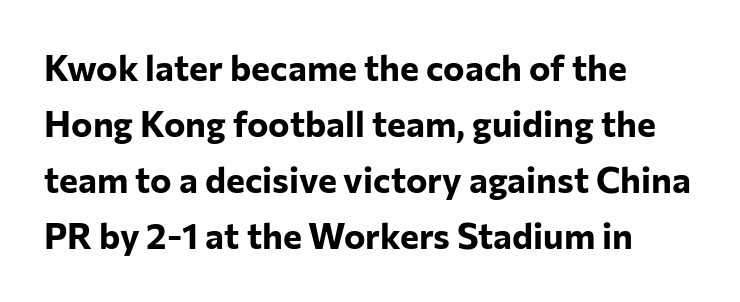
{"serif": "no", "italic": "no", "bold": "yes", "weight": "bold", "width": "normal", "stroke_contrast": "low", "x_height": "medium", "monospaced": "no", "underline": "no", "align": "left", "line_spacing": "normal", "line_spacing_ratio": 1.56, "letter_spacing": "normal", "letter_spacing_em": 0.0, "glyph_px": 36}
